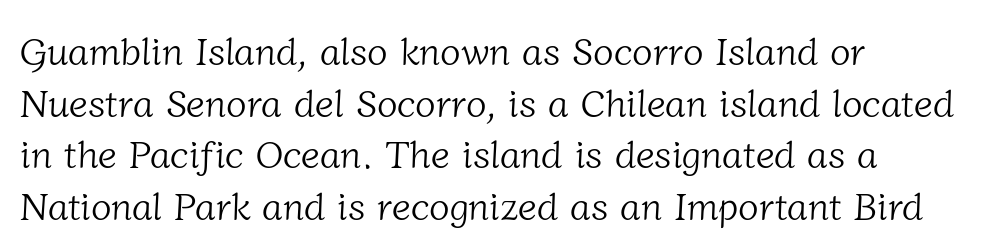
A serif font was chosen for this passage. The lines sit at an ordinary, default distance from one another. Heaviness? Minimal to ordinary, like unemphasized prose. This sample is left-justified, so line endings fall wherever the words run out. Each letter keeps its own natural width here, so spacing adapts to shape.
